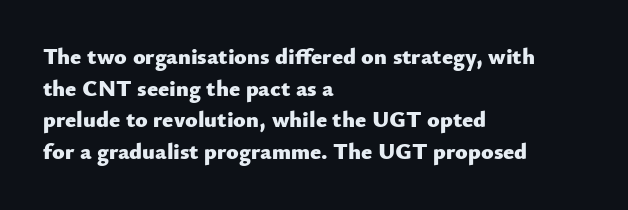
Q: Is the text bold? A: Yes.
Q: Is the text italic (slanted)? A: No, it is upright.
Q: Is the text underlined? A: No.
Q: How is the paragraph aligned? A: Left-aligned.
Q: Is the spacing between letters normal or unusually wide? A: Normal.
Q: Is the spacing between lines tight, normal or loose? A: Normal.
